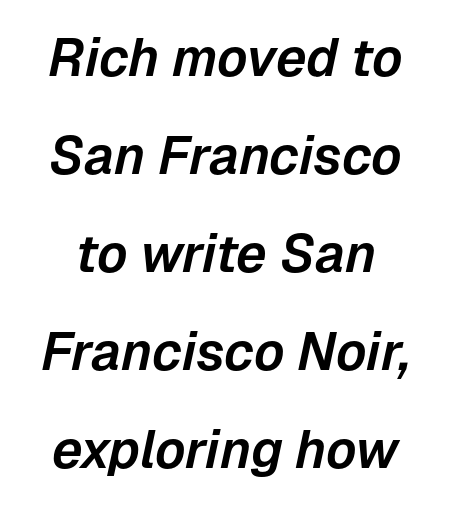
The letters advance in unequal steps, a hallmark of proportional type. The passage shown has conventional tracking throughout. This rendering features lettering with no underline. Italic? Definitely — the glyphs are oblique.
